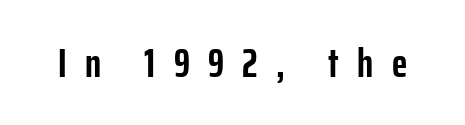
The space directly below the letters is spotless. You can tell it's not italic because the verticals are truly vertical. Summary of weight: heavy, a full bold. Serifs: no, the terminals of the letterforms are clean.
